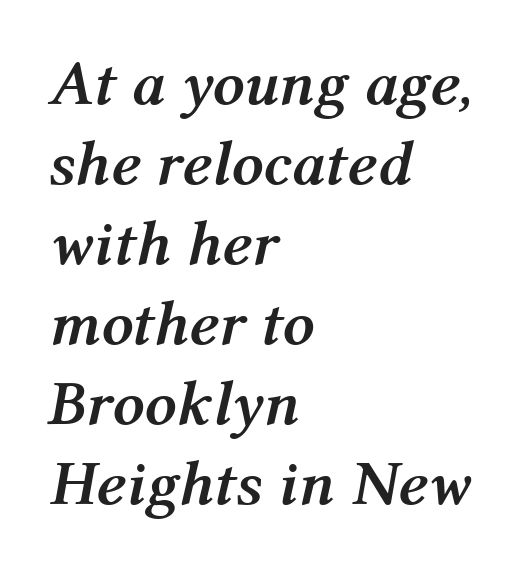
The image shows 63 px semibold type, italic (leaning right); set left-aligned, normal line spacing (1.27x), normal letter spacing, not underlined; medium stroke contrast and a medium x-height.
